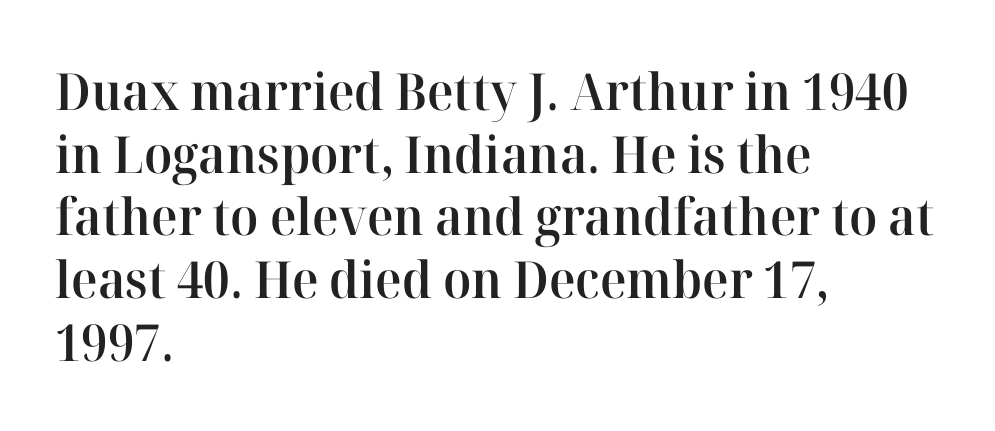
{"serif": "yes", "italic": "no", "bold": "semi", "weight": "semibold", "width": "normal", "stroke_contrast": "high", "x_height": "medium", "monospaced": "no", "underline": "no", "align": "left", "line_spacing_ratio": 1.23, "letter_spacing": "normal", "letter_spacing_em": 0.0, "glyph_px": 51}
